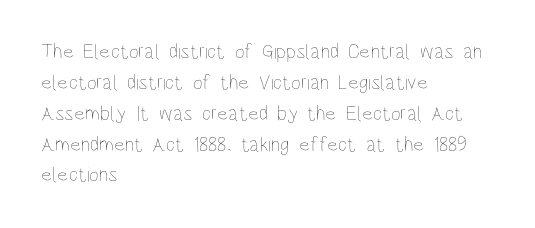
The image shows 21 px text type, upright; set left-aligned, normal line spacing (1.47x), normal letter spacing, not underlined.
